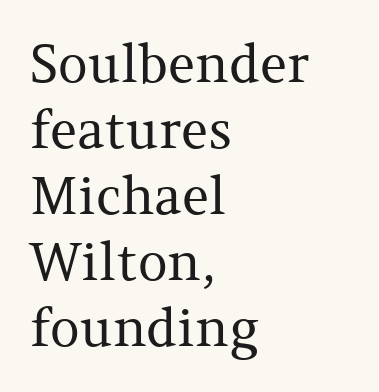
Q: Is the text bold? A: No.
Q: Is the text italic (slanted)? A: No, it is upright.
Q: Is the typeface a serif or a sans-serif typeface? A: Serif.
Q: Is the text underlined? A: No.
Q: How is the paragraph aligned? A: Left-aligned.
Q: Is the spacing between letters normal or unusually wide? A: Normal.
Q: Is the spacing between lines tight, normal or loose? A: Normal.
Q: Width (condensed, normal, or wide)? A: Normal.
Q: Stroke contrast? A: Medium.
Q: x-height? A: Medium.
Q: Monospaced? A: No.
